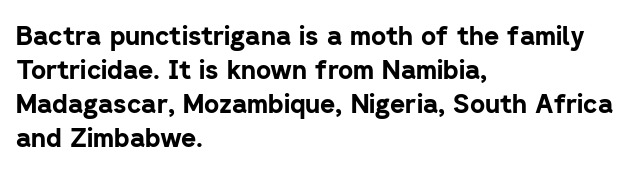
Typeset ragged right — the left edge is the straight one. Words float on clear page, feet unadorned. Vertically, the passage feels balanced, rows spaced as you'd expect. This sample uses plain, unmodified letter spacing. Summary of weight: heavy, a full bold. Characters remain perfectly vertical along every line.
